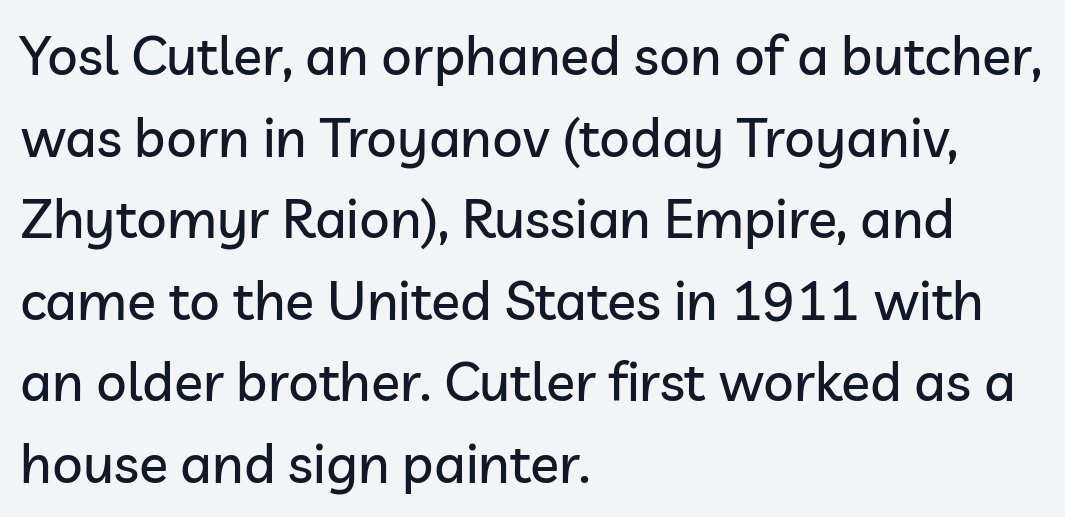
The rendering keeps characters at their native spacing. The rendering anchors every line to the left-hand side. Rule under the text: the space is simply empty. What's the leading like? Ordinary, nothing unusual. When letters stand straight like this, we call the style roman or upright. The text was rendered using a sans face with plain stroke endings.
